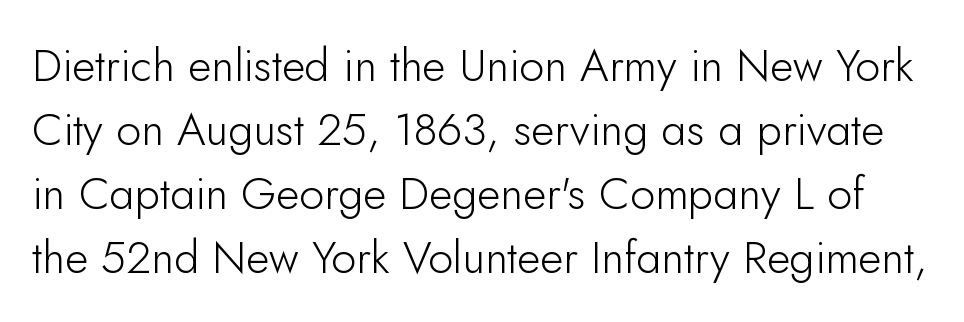
Heaviness? Minimal to ordinary, like unemphasized prose. Default kerning and tracking; the words read as compact shapes. The designer went with a sans here, leaving each stem footless. The specimen omits any rule beneath the text block's lines. The rendering uses natural spacing where letterforms have individual widths.
